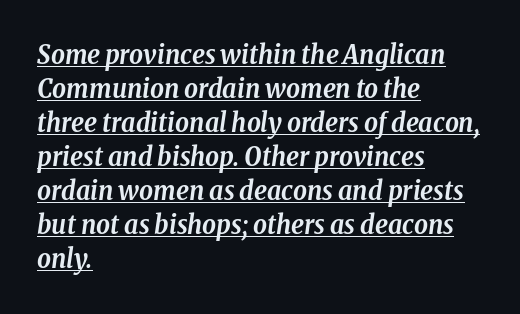
Q: Is the text bold? A: Yes.
Q: Is the text italic (slanted)? A: Yes, it leans right by about 8 degrees.
Q: Is the text underlined? A: Yes.
Q: How is the paragraph aligned? A: Left-aligned.
Q: Is the spacing between letters normal or unusually wide? A: Normal.
Q: Is the spacing between lines tight, normal or loose? A: Normal.
